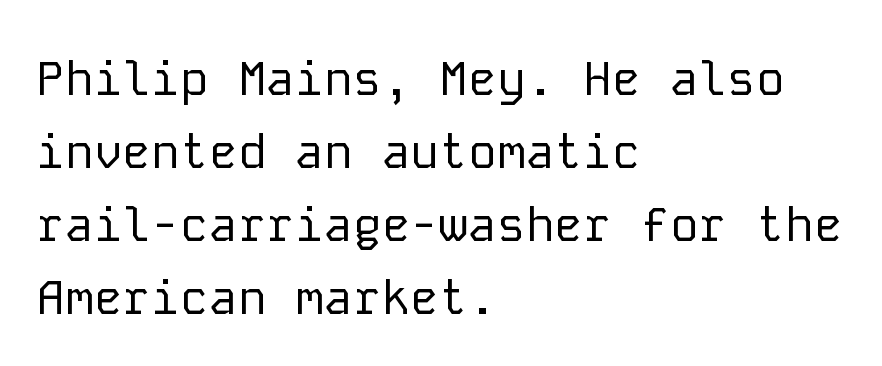
Q: Is the text bold? A: No.
Q: Is the text italic (slanted)? A: No, it is upright.
Q: Is the typeface a serif or a sans-serif typeface? A: Sans-serif.
Q: Is the text underlined? A: No.
Q: How is the paragraph aligned? A: Left-aligned.
Q: Is the spacing between letters normal or unusually wide? A: Normal.
Q: Is the spacing between lines tight, normal or loose? A: Normal.
Q: Width (condensed, normal, or wide)? A: Normal.
Q: Stroke contrast? A: Low.
Q: x-height? A: Medium.
Q: Monospaced? A: Yes.
